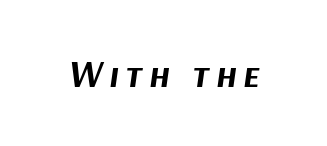
The image shows 38 px bold type, italic (leaning right); set not underlined; medium stroke contrast and a medium x-height.
